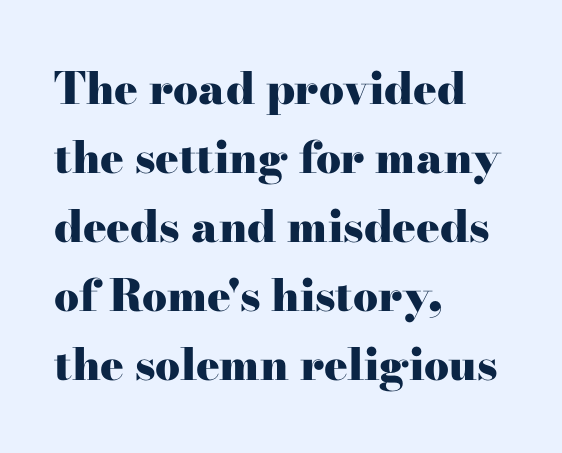
The image shows 44 px heavy, wide serif type, upright; set left-aligned, normal line spacing (1.57x), normal letter spacing, not underlined; high stroke contrast and a small x-height.
